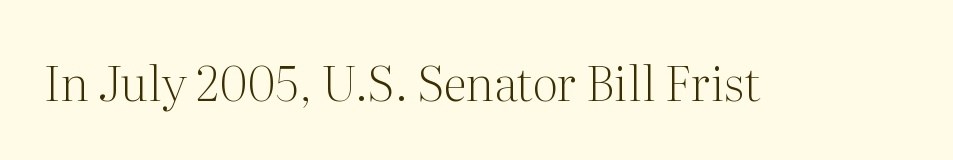
Weight: regular or lighter. This sample has the flowing, uneven cadence of proportional lettering. Anything drawn beneath the words? Only blank space. Examine the stroke ends and you'll spot serifs. The letters stand straight up with perfectly vertical stems.
